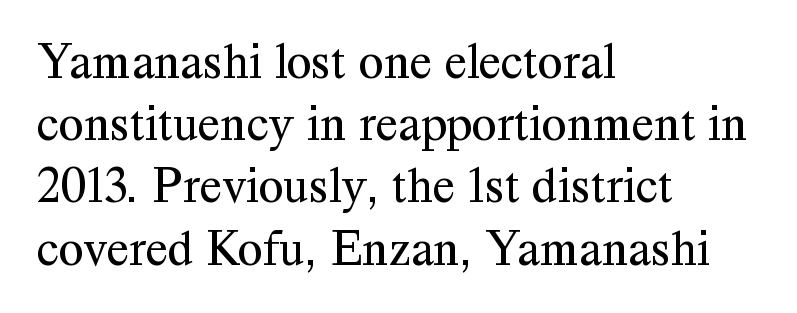
Does extra space separate the letters? No, they use regular spacing. These lines stack with their left ends in a neat column. In terms of letterform style, serifs are clearly present. The passage shown is not underscored anywhere.
